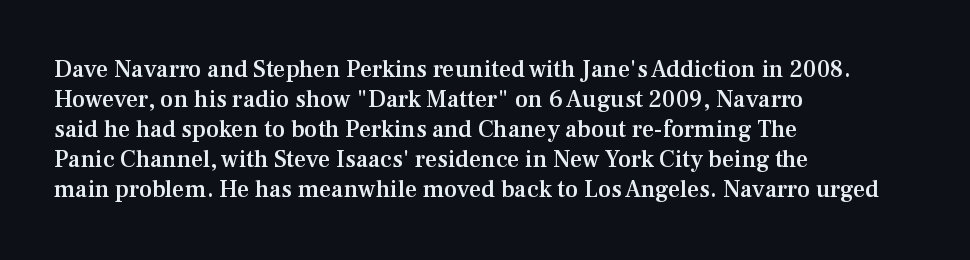
The image shows 24 px text type, upright; set left-aligned, normal line spacing (1.25x), normal letter spacing, not underlined.
